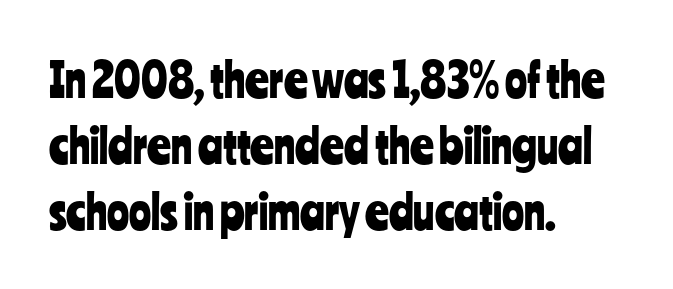
{"serif": "no", "italic": "no", "width": "condensed", "stroke_contrast": "low", "x_height": "medium", "monospaced": "no", "underline": "no", "align": "left", "line_spacing": "normal", "line_spacing_ratio": 1.43, "letter_spacing": "normal", "letter_spacing_em": 0.0, "glyph_px": 46}
